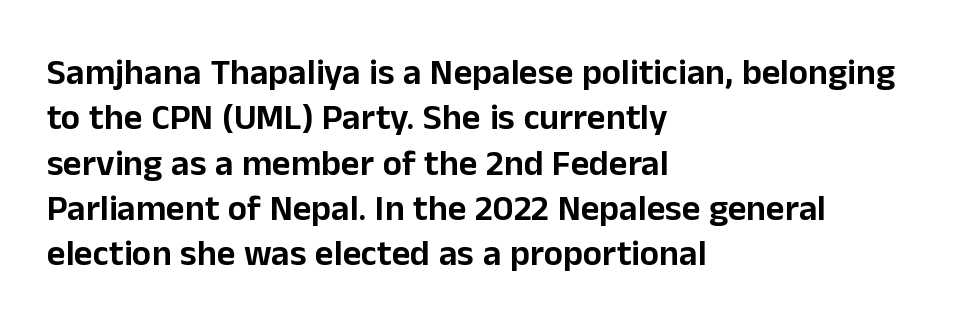
Words float on clear page, feet unadorned. Caption: standard tracking, unaltered. The lines are quadded left. The line-height multiplier appears to be the usual default.
